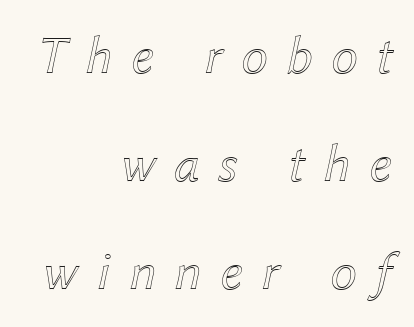
{"italic": "yes", "lean": "right", "slant_degrees": 12, "width": "normal", "x_height": "medium", "monospaced": "no", "underline": "no", "align": "right", "line_spacing": "loose", "line_spacing_ratio": 2.0, "letter_spacing": "wide", "letter_spacing_em": 0.34, "glyph_px": 54}
